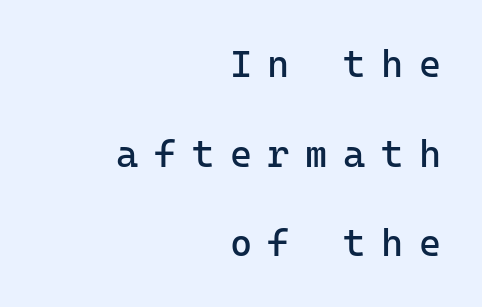
The image shows 38 px regular-weight sans-serif type, upright, monospaced; set right-aligned, loose line spacing (2.36x), unusually wide letter spacing (+0.41 em), not underlined; low stroke contrast and a medium x-height.
